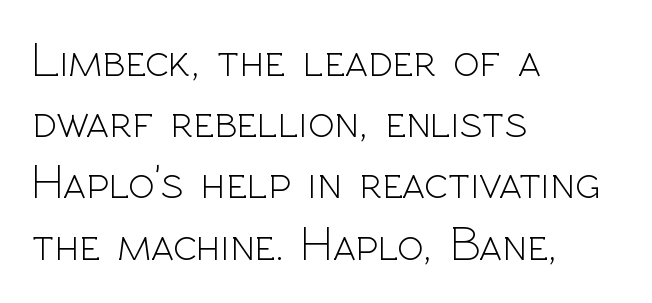
{"serif": "no", "italic": "no", "bold": "no", "weight": "light", "width": "normal", "x_height": "medium", "monospaced": "no", "underline": "no", "align": "left", "line_spacing": "normal", "line_spacing_ratio": 1.25, "letter_spacing": "normal", "letter_spacing_em": 0.0, "glyph_px": 49}
